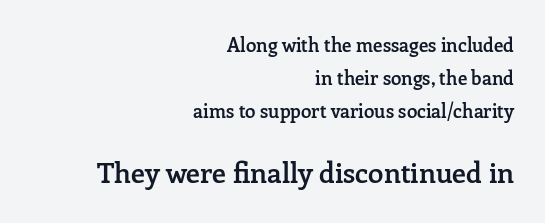
The passage shown is semibold, sitting just below true bold. Compare the two chunks: the lower has the greater cap height. Casual observation: everything's shoved over to the right. The passage shown is typed in a proportional face where columns would drift. Between one letter and the next there's only the usual sliver of space.
